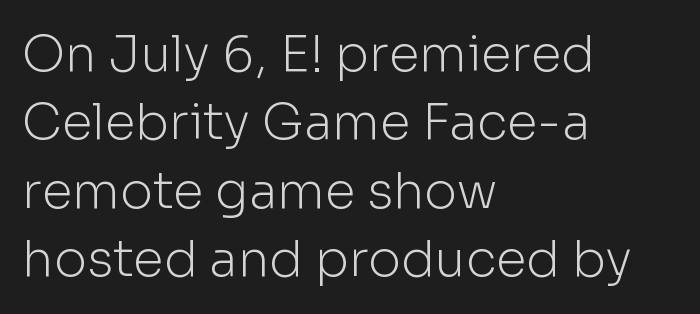
{"serif": "no", "italic": "no", "bold": "no", "weight": "light", "width": "normal", "stroke_contrast": "low", "x_height": "medium", "monospaced": "no", "underline": "no", "align": "left", "line_spacing": "normal", "line_spacing_ratio": 1.37, "letter_spacing": "normal", "letter_spacing_em": 0.0, "glyph_px": 50}
